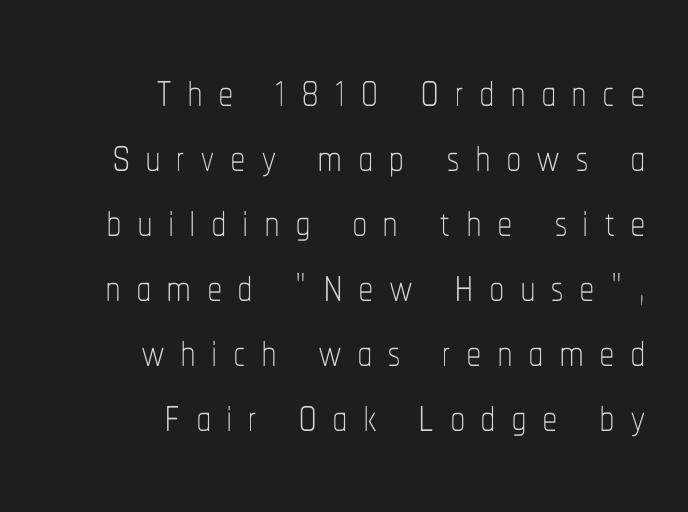
Q: Is the text bold? A: No.
Q: Is the text italic (slanted)? A: No, it is upright.
Q: Is the text underlined? A: No.
Q: How is the paragraph aligned? A: Right-aligned.
Q: Is the spacing between letters normal or unusually wide? A: Unusually wide.
Q: Is the spacing between lines tight, normal or loose? A: Tight.
Q: Width (condensed, normal, or wide)? A: Condensed.
Q: Stroke contrast? A: Low.
Q: x-height? A: Medium.
Q: Monospaced? A: No.
